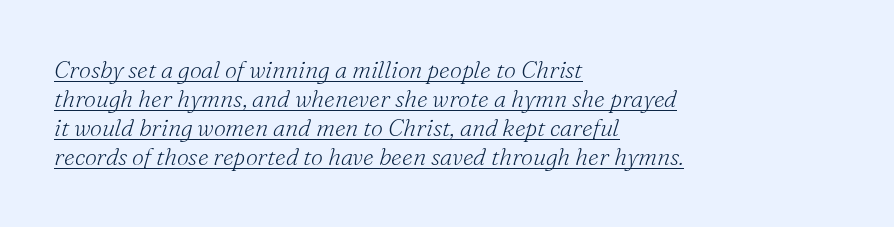
It's the slanting kind of type. Every word sits above its own underline. Bold? No — there's no thickening of the strokes. Casual observation: everything's shoved over to the left. You could call the tracking neutral — neither tight nor loose.
